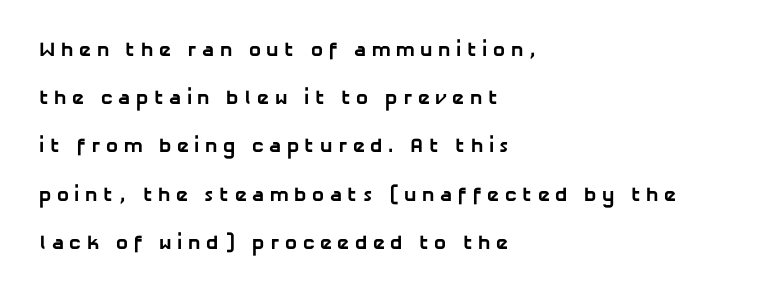
The image shows 20 px bold type; set left-aligned, loose line spacing (2.41x), unusually wide letter spacing (+0.28 em), not underlined.
